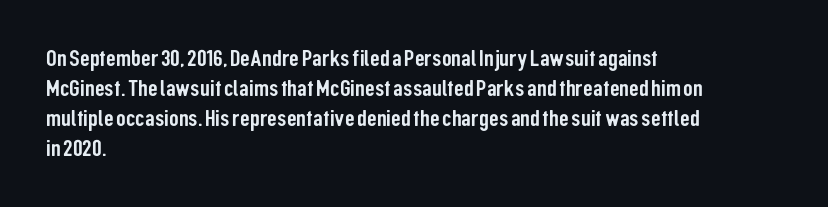
The lines in this sample share a left origin and differ only in where they stop. Tracking here is standard; glyphs follow each other at the usual distance. How would I describe the line gaps? Plain and ordinary. You can tell it's not italic because the verticals are truly vertical.
